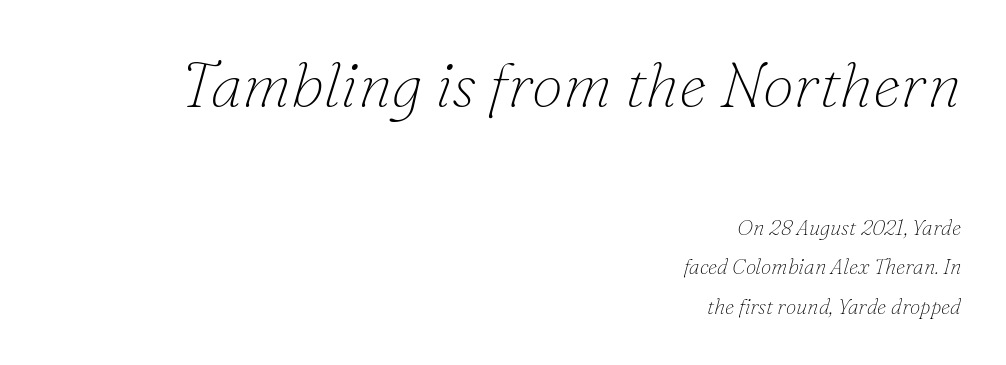
The image shows 63 px thin serif type, italic (leaning right); set right-aligned, line spacing 1.88x, normal letter spacing, not underlined; the first (top) block is 3.0x larger; low stroke contrast and a small x-height.
